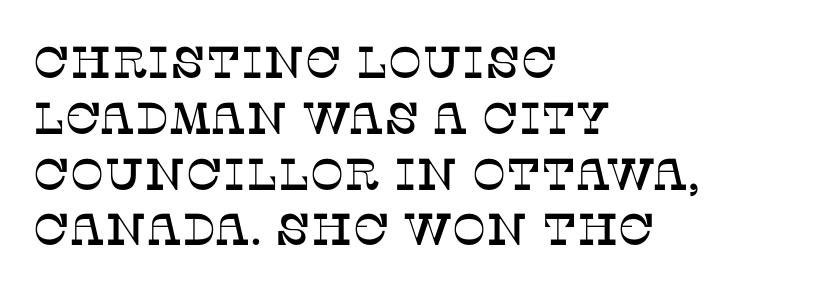
The image shows 45 px serif type, upright; set left-aligned, line spacing 1.24x, normal letter spacing, not underlined; low stroke contrast and a large x-height.
